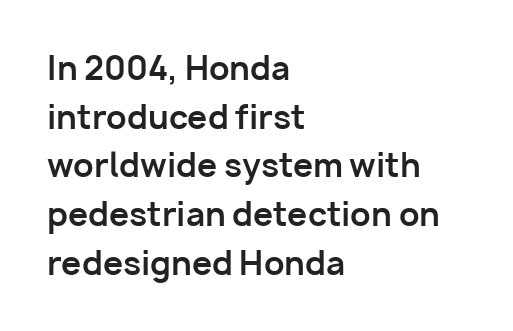
Q: Is the text bold? A: Yes.
Q: Is the text italic (slanted)? A: No, it is upright.
Q: Is the typeface a serif or a sans-serif typeface? A: Sans-serif.
Q: Is the text underlined? A: No.
Q: How is the paragraph aligned? A: Left-aligned.
Q: Is the spacing between letters normal or unusually wide? A: Normal.
Q: Is the spacing between lines tight, normal or loose? A: Normal.
Q: Width (condensed, normal, or wide)? A: Normal.
Q: Stroke contrast? A: Low.
Q: x-height? A: Medium.
Q: Monospaced? A: No.
